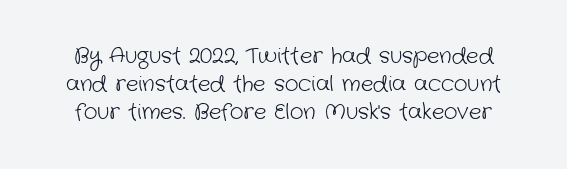
{"bold": "no", "underline": "no", "line_spacing": "normal", "line_spacing_ratio": 1.33, "letter_spacing": "normal", "letter_spacing_em": 0.0, "glyph_px": 21}
